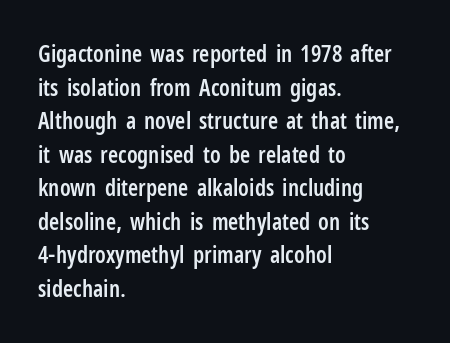
Q: Is the text bold? A: Semi-bold.
Q: Is the text italic (slanted)? A: No, it is upright.
Q: Is the text underlined? A: No.
Q: How is the paragraph aligned? A: Left-aligned.
Q: Is the spacing between letters normal or unusually wide? A: Normal.
Q: Is the spacing between lines tight, normal or loose? A: Normal.
